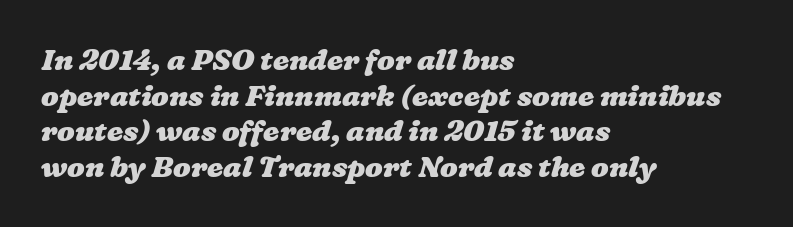
{"bold": "yes", "weight": "heavy", "width": "wide", "stroke_contrast": "low", "x_height": "medium", "monospaced": "no", "underline": "no", "align": "left", "line_spacing_ratio": 1.23, "letter_spacing": "normal", "letter_spacing_em": 0.0, "glyph_px": 29}
